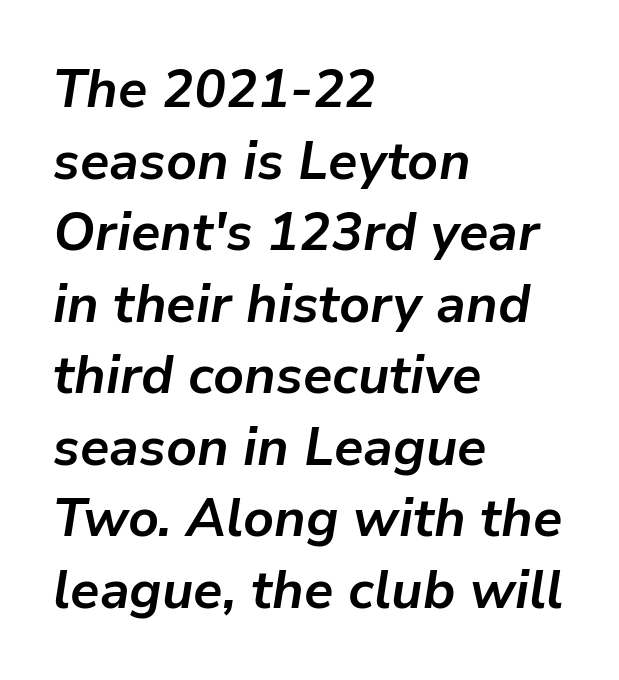
{"italic": "yes", "lean": "right", "slant_degrees": 9, "bold": "yes", "weight": "bold", "width": "normal", "stroke_contrast": "low", "x_height": "medium", "monospaced": "no", "underline": "no", "align": "left", "line_spacing": "normal", "line_spacing_ratio": 1.35, "letter_spacing": "normal", "letter_spacing_em": 0.0, "glyph_px": 53}
